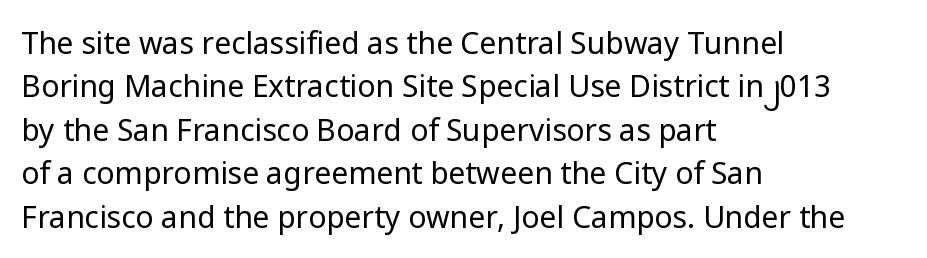
A student would call this left alignment; a typographer would say flush left, rag right. The face used here is proportionally spaced, like ordinary book or web type. Inter-character spacing is left at the font's built-in metrics. Summary of weight: not heavy and not bold. Note: no serifs on the glyphs.
